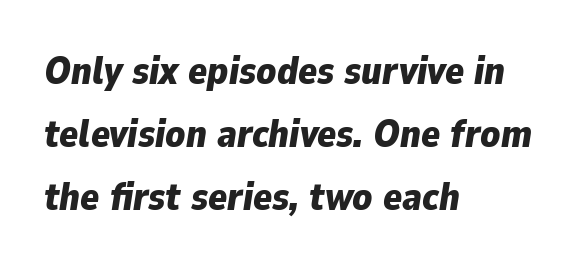
The image shows 39 px bold type, italic (leaning right); set left-aligned, normal line spacing (1.62x), normal letter spacing, not underlined; low stroke contrast and a medium x-height.
